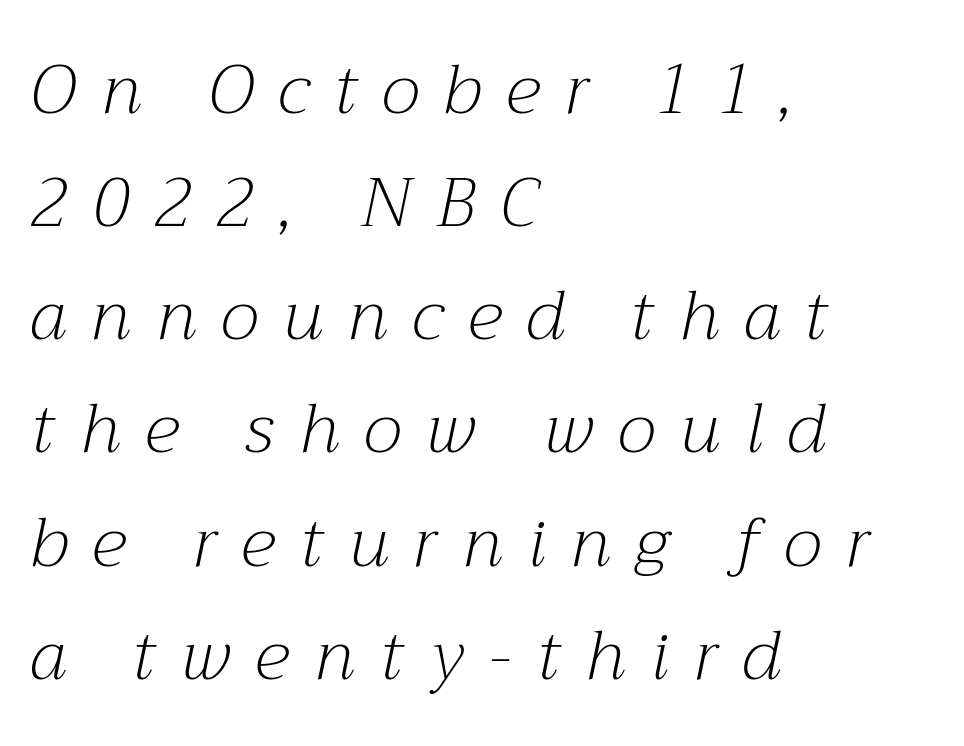
Q: Is the text bold? A: No.
Q: Is the text italic (slanted)? A: Yes, it leans right by about 12 degrees.
Q: Is the typeface a serif or a sans-serif typeface? A: Serif.
Q: Is the text underlined? A: No.
Q: How is the paragraph aligned? A: Left-aligned.
Q: Is the spacing between letters normal or unusually wide? A: Unusually wide.
Q: Is the spacing between lines tight, normal or loose? A: Normal.
Q: Width (condensed, normal, or wide)? A: Normal.
Q: Stroke contrast? A: Medium.
Q: x-height? A: Medium.
Q: Monospaced? A: No.
